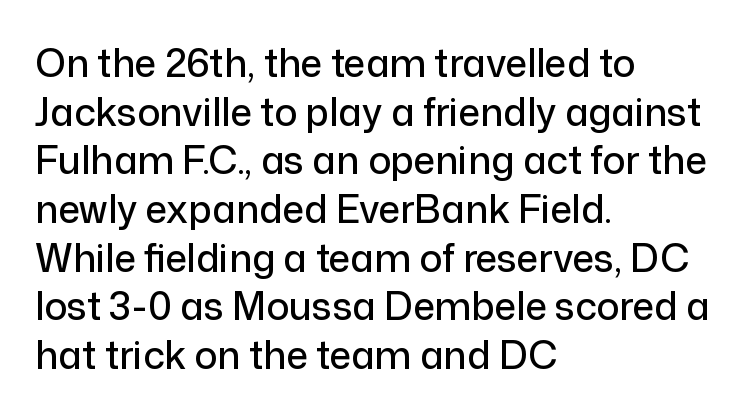
Check the space under the baseline: it is left empty. A typesetter would mark this as roman, not italic. Summary of vertical rhythm: regular, with standard interline spacing. In CSS terms this would be text-align: left. Observe the ordinary spacing: letters are neighbours, not strangers.
